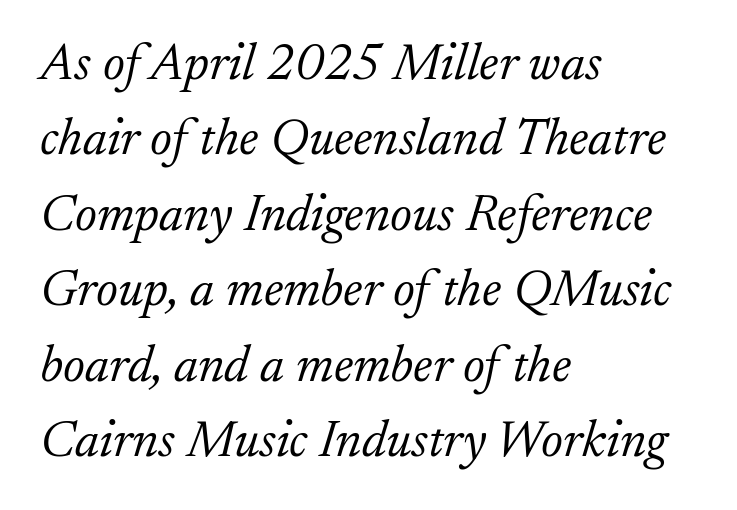
The image shows 52 px light serif type, italic (leaning right); set left-aligned, normal line spacing (1.45x), normal letter spacing, not underlined; low stroke contrast and a small x-height.
